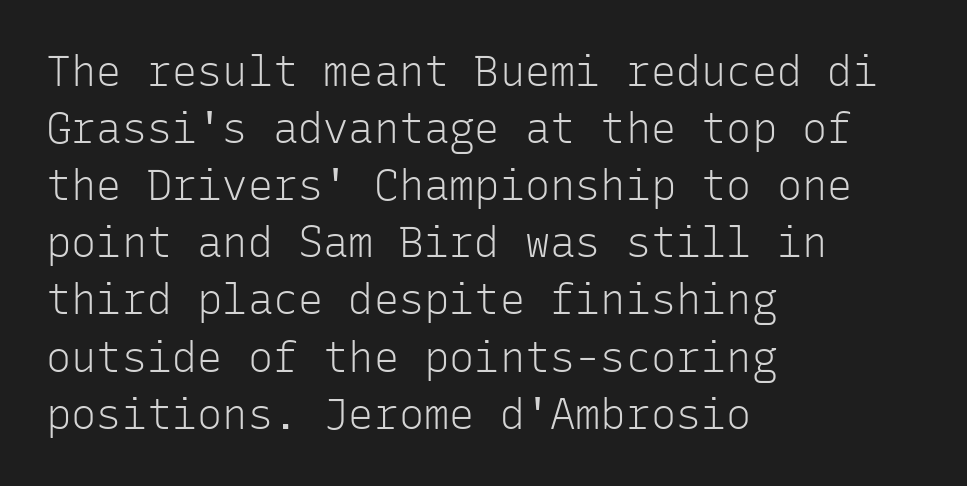
{"serif": "no", "italic": "no", "bold": "no", "weight": "light", "width": "normal", "stroke_contrast": "low", "x_height": "medium", "monospaced": "yes", "underline": "no", "align": "left", "line_spacing": "normal", "line_spacing_ratio": 1.36, "letter_spacing": "normal", "letter_spacing_em": 0.0, "glyph_px": 42}
